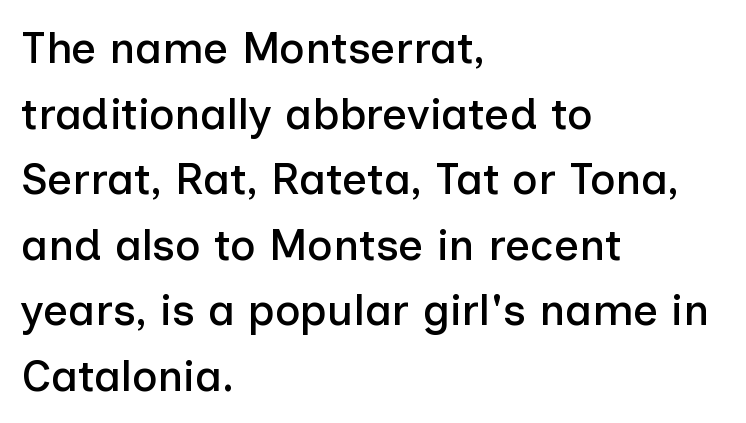
Unmarked baselines from the first word to the last. A typesetter would call this zero additional tracking. Ascenders rise straight up at ninety degrees. Character widths vary here, with narrow letters taking less room than wide ones. A typesetter would call this leading conventional body-copy spacing.
